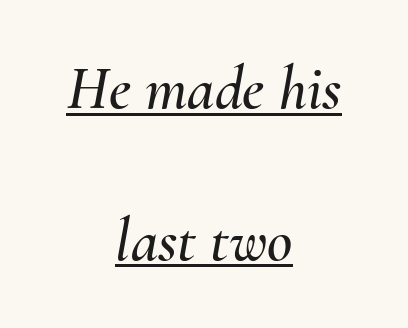
The type is set solid horizontally, with unmodified tracking. In terms of posture, this sample is oblique. Descenders here cross a horizontal rule under the line. A typesetter would call this proportional, since set widths differ per character. These lines stand farther apart than default settings would place them. Horizontally, the lines are justified to the midpoint only.
